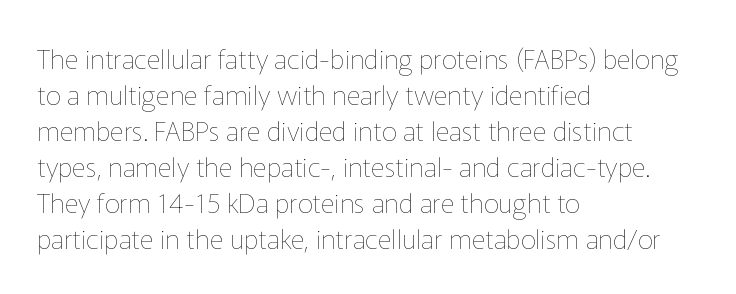
A clean baseline with only descenders dipping below it. The letters stand upright; this is a roman face. The letterforms sit shoulder to shoulder at normal distance. The compositor pushed each line to the left boundary.
